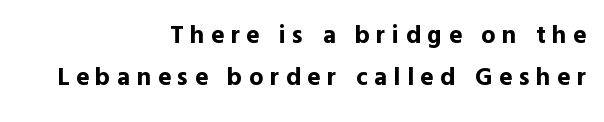
Q: Is the text bold? A: Yes.
Q: Is the text italic (slanted)? A: No, it is upright.
Q: Is the text underlined? A: No.
Q: How is the paragraph aligned? A: Right-aligned.
Q: Is the spacing between letters normal or unusually wide? A: Unusually wide.
Q: Is the spacing between lines tight, normal or loose? A: Normal.
